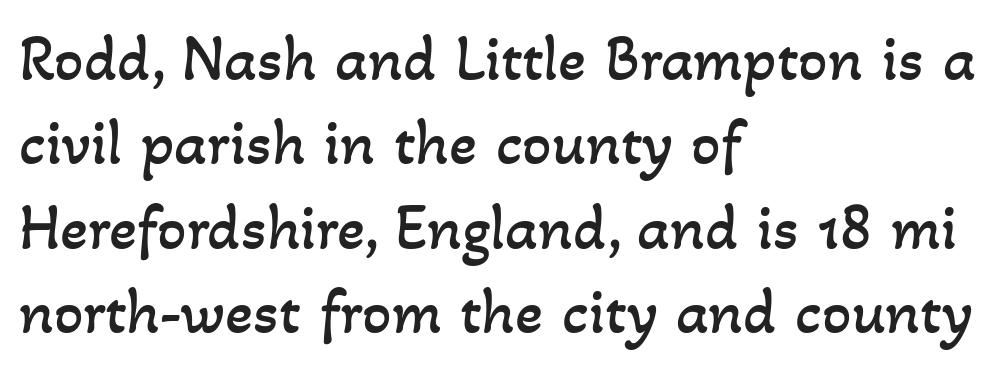
The image shows 65 px regular-weight type; set left-aligned, normal line spacing (1.3x), normal letter spacing, not underlined; low stroke contrast and a small x-height.
